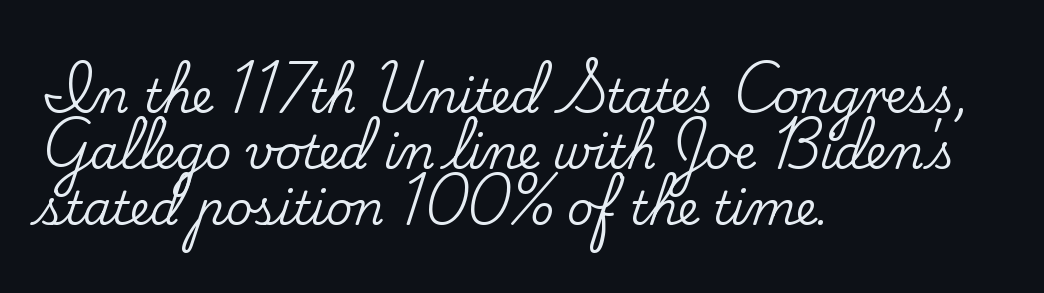
Q: Is the text italic (slanted)? A: Yes.
Q: Is the typeface a serif or a sans-serif typeface? A: Serif.
Q: Is the text underlined? A: No.
Q: How is the paragraph aligned? A: Left-aligned.
Q: Is the spacing between letters normal or unusually wide? A: Normal.
Q: Width (condensed, normal, or wide)? A: Normal.
Q: Stroke contrast? A: Low.
Q: x-height? A: Small.
Q: Monospaced? A: No.
